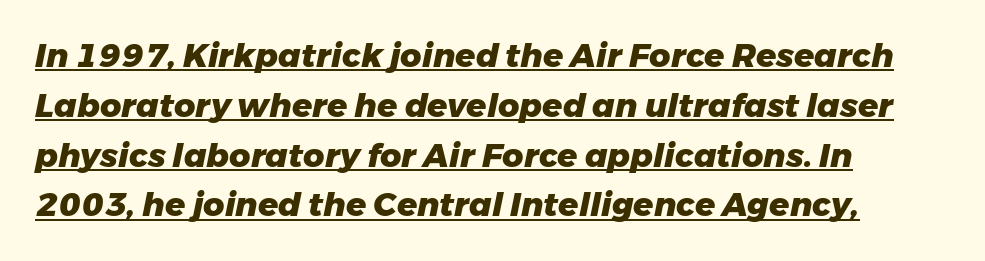
The image shows 33 px heavy type, italic (leaning right); set left-aligned, normal line spacing (1.51x), normal letter spacing, underlined; low stroke contrast and a medium x-height.
